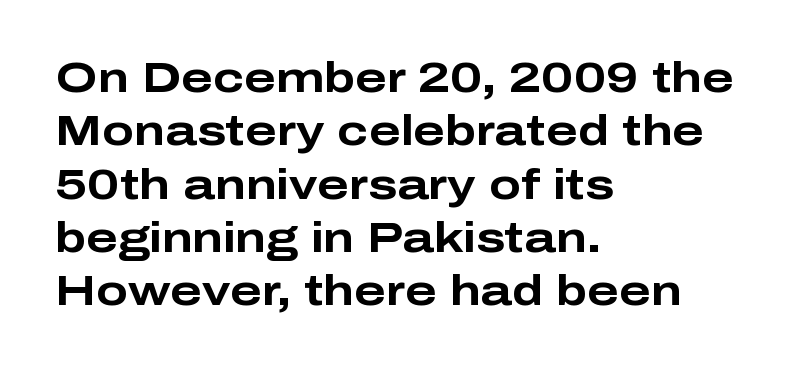
Character widths vary here, with narrow letters taking less room than wide ones. Characters remain perfectly vertical along every line. Clear beneath every line of the passage. The passage shown has conventional tracking throughout. The designer left line spacing at the default.
